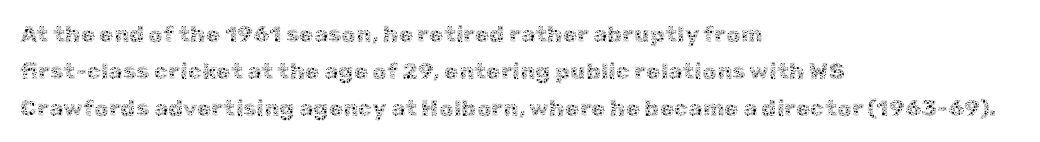
The image shows 23 px text type, upright; set left-aligned, normal line spacing (1.6x), normal letter spacing, not underlined.
